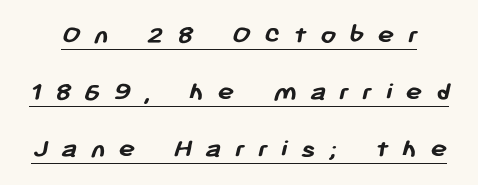
The image shows 28 px semibold sans-serif type; set loose line spacing (2.03x), unusually wide letter spacing (+0.47 em), underlined; low stroke contrast and a medium x-height.
